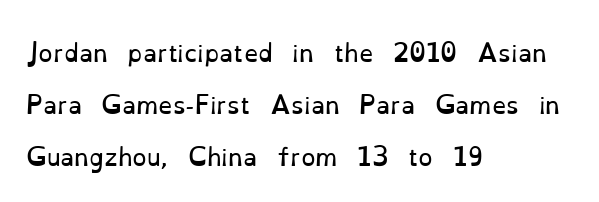
{"italic": "no", "bold": "no", "underline": "no", "align": "left", "line_spacing": "loose", "line_spacing_ratio": 2.26, "letter_spacing": "normal", "letter_spacing_em": 0.0, "glyph_px": 23}
